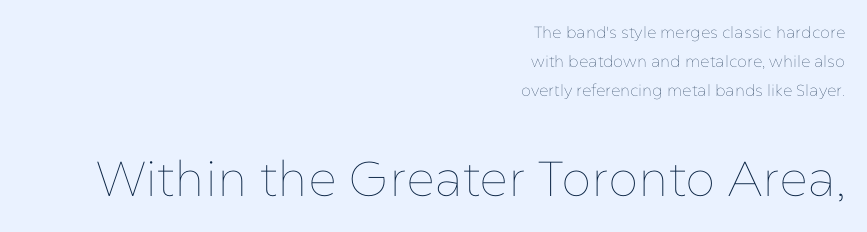
Small over large — that's the arrangement of the two blocks here. These lines are set flush right with a ragged left edge. Note the varied advance widths — an 'i' is clearly narrower than an 'm'. The weight would be labelled regular, book, light, or lighter still. Rendered with straight, roman letterforms. Between one letter and the next there's only the usual sliver of space.
